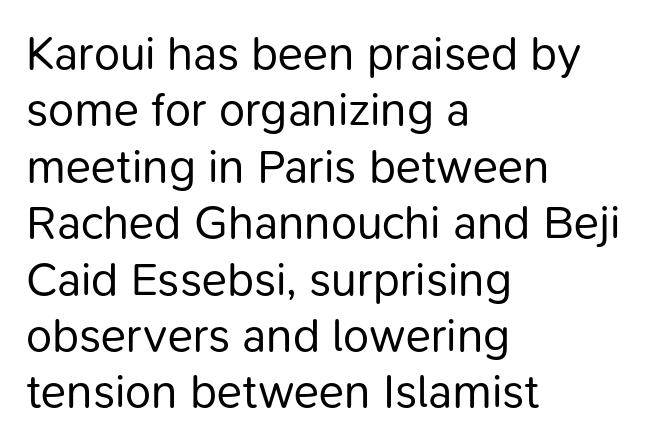
{"serif": "no", "italic": "no", "bold": "no", "weight": "regular", "width": "normal", "stroke_contrast": "low", "x_height": "medium", "monospaced": "no", "underline": "no", "align": "left", "line_spacing_ratio": 1.2, "letter_spacing": "normal", "letter_spacing_em": 0.0, "glyph_px": 47}
